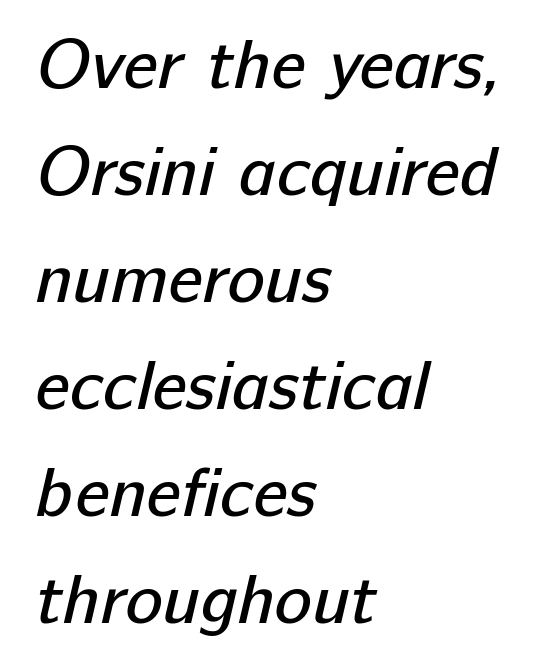
The image shows 70 px regular-weight sans-serif type; set left-aligned, normal line spacing (1.53x), normal letter spacing, not underlined; low stroke contrast and a medium x-height.
